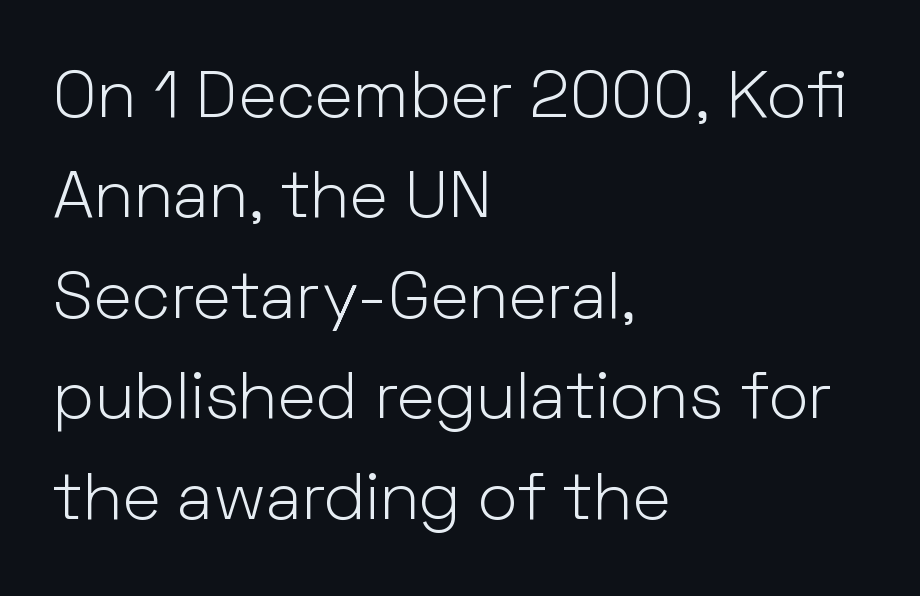
Q: Is the text bold? A: No.
Q: Is the text italic (slanted)? A: No, it is upright.
Q: Is the typeface a serif or a sans-serif typeface? A: Sans-serif.
Q: Is the text underlined? A: No.
Q: How is the paragraph aligned? A: Left-aligned.
Q: Is the spacing between letters normal or unusually wide? A: Normal.
Q: Is the spacing between lines tight, normal or loose? A: Normal.
Q: Width (condensed, normal, or wide)? A: Normal.
Q: Stroke contrast? A: Low.
Q: x-height? A: Medium.
Q: Monospaced? A: No.
